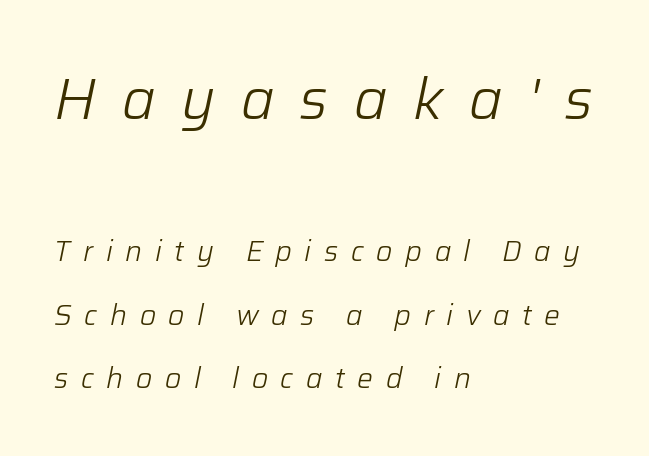
The image shows 57 px light type, italic (leaning right); set left-aligned, loose line spacing (2.27x), unusually wide letter spacing (+0.45 em), not underlined; the first (top) block is 2.04x larger; low stroke contrast and a medium x-height.
